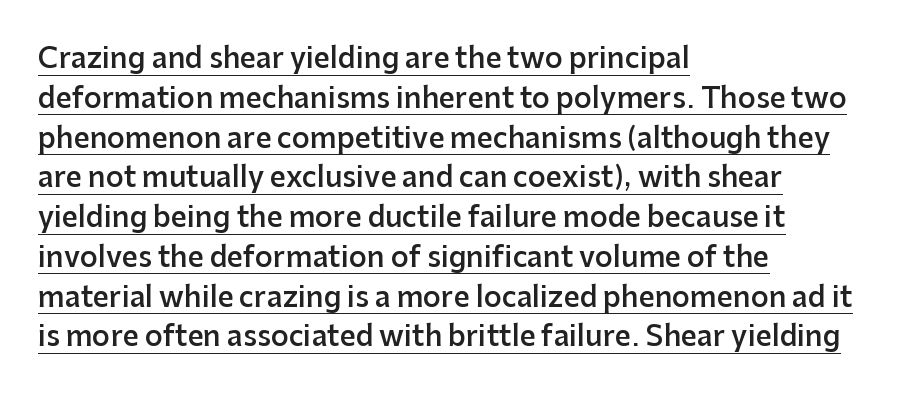
This is sans-serif lettering, the kind often seen on screens and signage. Characters follow at the spacing the type designer built in. Layout note: lines flush left. Rendered with straight, roman letterforms.
